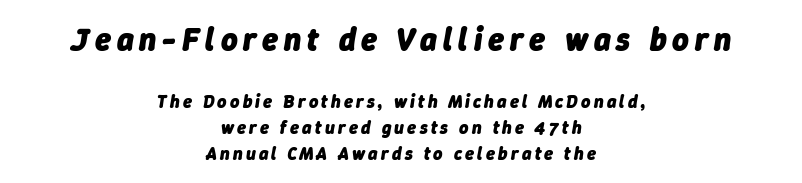
The image shows 32 px heavy type, italic (leaning right); set centered, normal line spacing (1.44x), not underlined; the first (top) block is 1.78x larger; low stroke contrast and a medium x-height.
